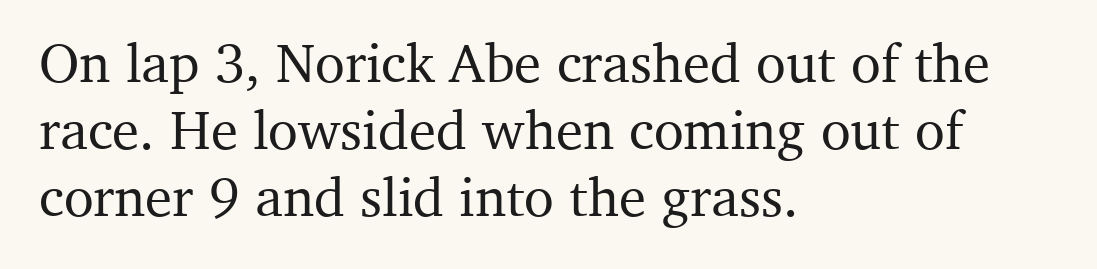
The image shows 55 px serif type, upright; set left-aligned, line spacing 1.22x, normal letter spacing, not underlined; medium stroke contrast and a medium x-height.
